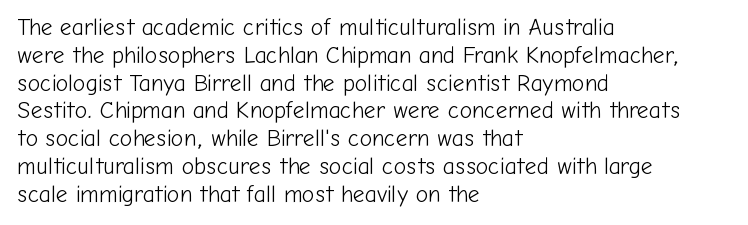
Italic: no, the glyphs are upright roman. Typeset ragged right — the left edge is the straight one. The gaps between neighbouring characters are ordinary and unremarkable. No letter is thick-stroked: the sample isn't bold. Lines of text with bare space underneath.
